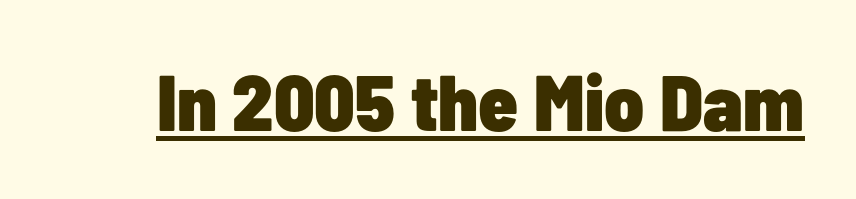
Is this a fixed-width face? No — the glyphs have proportional, varying widths. This rendering leaves character spacing at its baseline value. These lines carry a lot of weight — the face is fully bold. Quick note: underline on. The rendering shows plain stroke endings on the letterforms — a sans-serif design.
